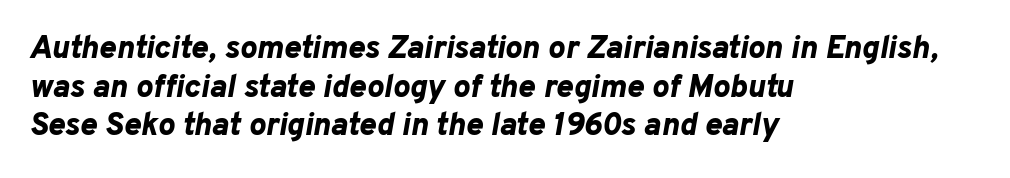
{"italic": "yes", "lean": "right", "slant_degrees": 10, "bold": "yes", "weight": "bold", "width": "normal", "stroke_contrast": "low", "x_height": "medium", "monospaced": "no", "underline": "no", "align": "left", "line_spacing_ratio": 1.21, "letter_spacing": "normal", "letter_spacing_em": 0.0, "glyph_px": 32}
